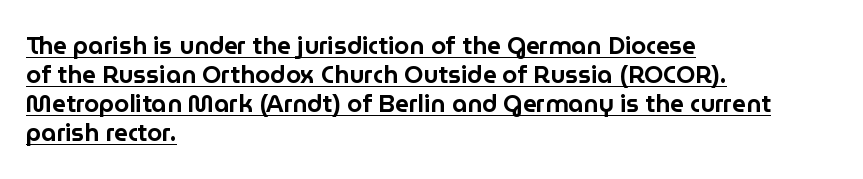
The image shows 24 px text type, upright; set left-aligned, line spacing 1.21x, normal letter spacing, underlined.
